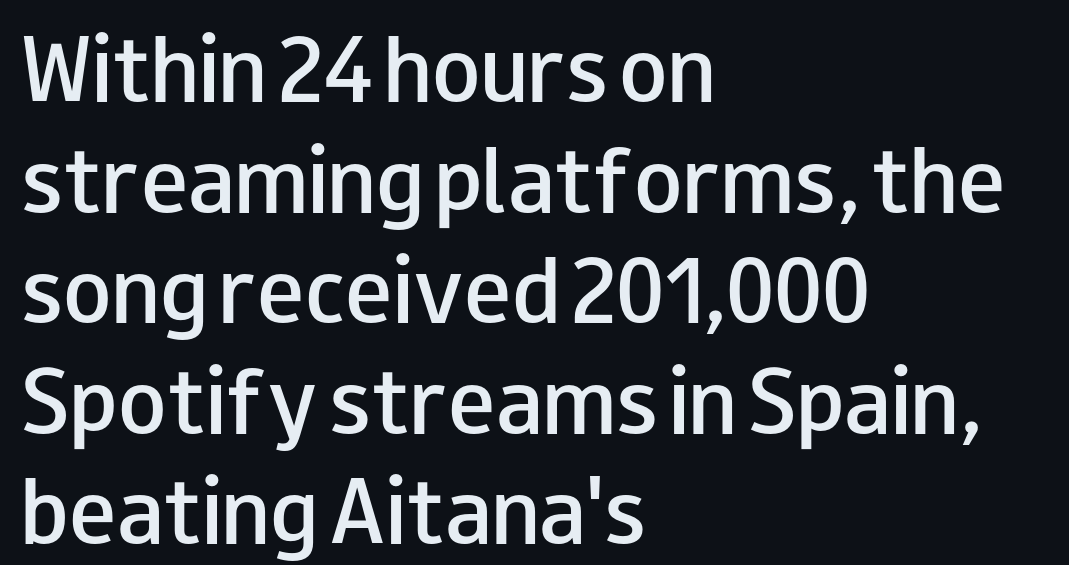
The image shows 79 px semibold, wide sans-serif type, upright; set left-aligned, normal line spacing (1.4x), normal letter spacing, not underlined; low stroke contrast and a small x-height.
